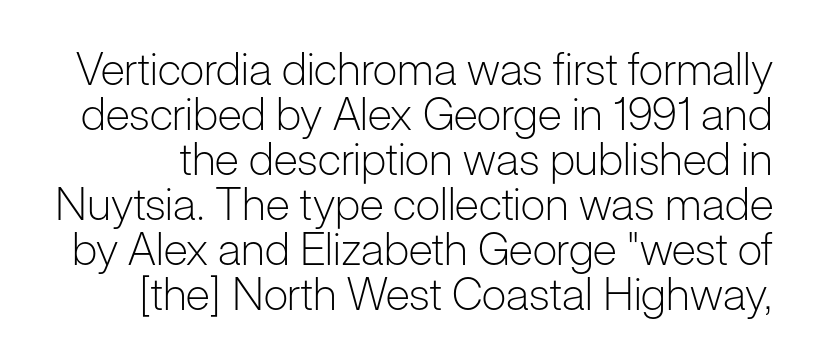
There is no visible air inserted between adjacent glyphs. Here the designer chose a conventional face with non-uniform glyph widths. No extra ink here — the face is not bold. When letters stand straight like this, we call the style roman or upright. These lines are composed in type without serifs. The rendering uses a small line-height, squeezing the rows.
